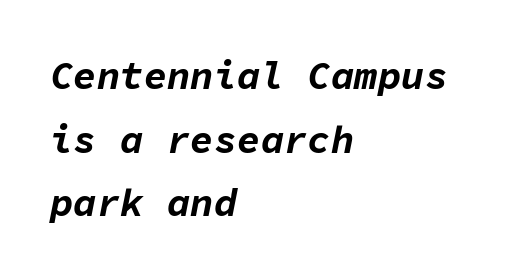
Q: Is the text bold? A: Yes.
Q: Is the text italic (slanted)? A: Yes, it leans right by about 11 degrees.
Q: Is the text underlined? A: No.
Q: How is the paragraph aligned? A: Left-aligned.
Q: Is the spacing between letters normal or unusually wide? A: Normal.
Q: Is the spacing between lines tight, normal or loose? A: Normal.
Q: Width (condensed, normal, or wide)? A: Normal.
Q: Stroke contrast? A: Low.
Q: x-height? A: Medium.
Q: Monospaced? A: Yes.
